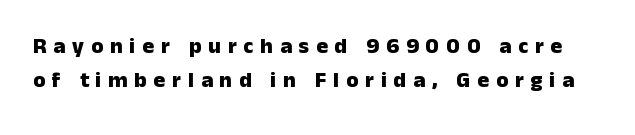
Unmarked baselines from the first word to the last. Notice how descenders clear the ascenders below comfortably — that's standard leading. This is the regular roman posture of the typeface. Here the glyphs are tracked loosely, breaking word shapes into spaced letters. Its strokes are broad and dark, the hallmark of bold type.
